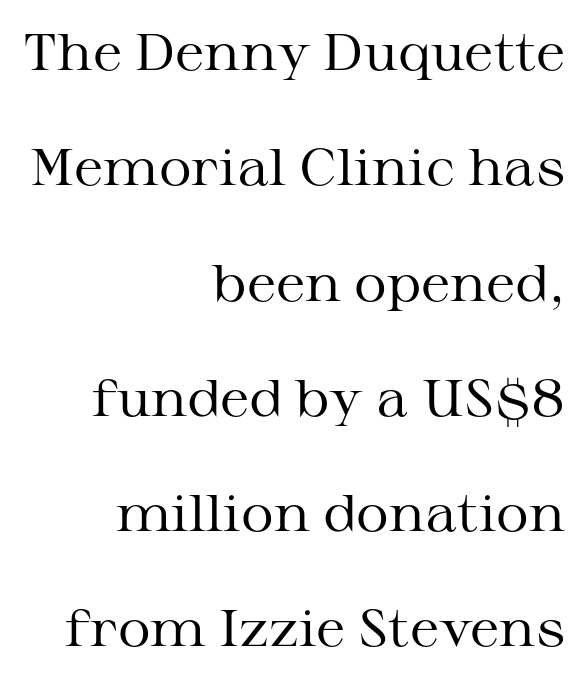
{"serif": "yes", "italic": "no", "bold": "no", "weight": "regular", "width": "wide", "stroke_contrast": "medium", "x_height": "medium", "monospaced": "no", "underline": "no", "align": "right", "line_spacing": "loose", "line_spacing_ratio": 2.26, "letter_spacing": "normal", "letter_spacing_em": 0.0, "glyph_px": 51}
